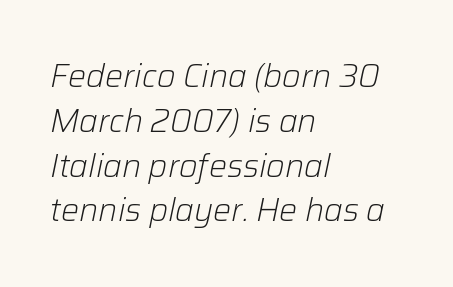
The image shows 32 px light type, italic (leaning right); set left-aligned, normal line spacing (1.4x), normal letter spacing, not underlined; low stroke contrast and a medium x-height.
